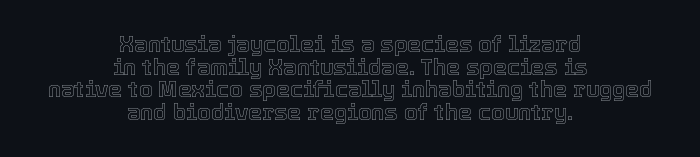
{"italic": "no", "underline": "no", "align": "center", "line_spacing": "tight", "line_spacing_ratio": 1.03, "letter_spacing": "normal", "letter_spacing_em": 0.0, "glyph_px": 22}
